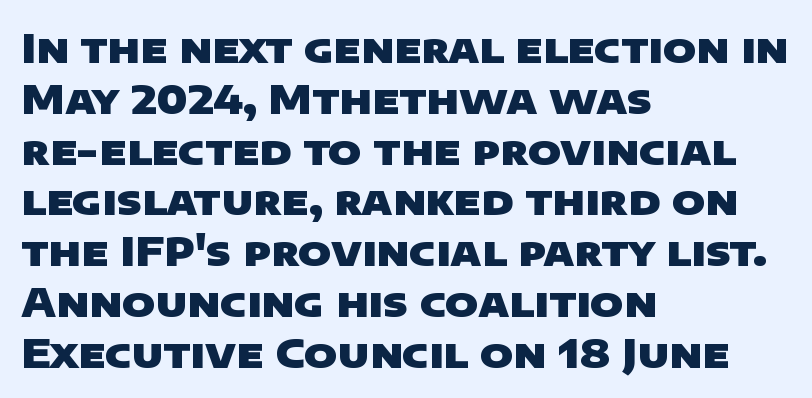
If you measured baseline to baseline, you'd find a middling distance. The face used here is proportionally spaced, like ordinary book or web type. The sample has been set heavy, in full bold. Which margin do the lines hug? The left one — the right edge is uneven. Any mark beneath the type? The region is blank. Check where the strokes stop: nothing finishes them off — pure sans.
